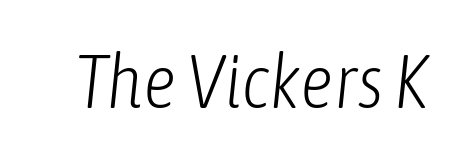
{"italic": "yes", "lean": "right", "slant_degrees": 6, "bold": "no", "weight": "light", "width": "condensed", "stroke_contrast": "low", "x_height": "medium", "monospaced": "no", "underline": "no", "letter_spacing": "normal", "letter_spacing_em": 0.0, "glyph_px": 75}
